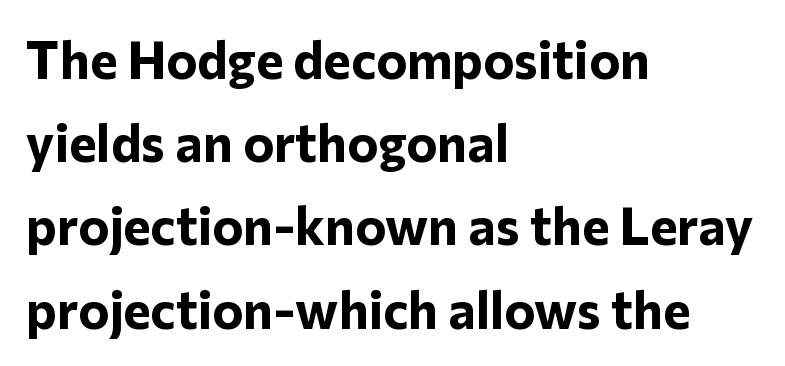
Observe the absence of serifs on each vertical stroke in this sample. The line texture is even and compact thanks to regular tracking. Compared with a centered layout, this one pins lines to the left instead. Successive baselines arrive at the customary interval. The characters look thick and weighty, a clear bold.
